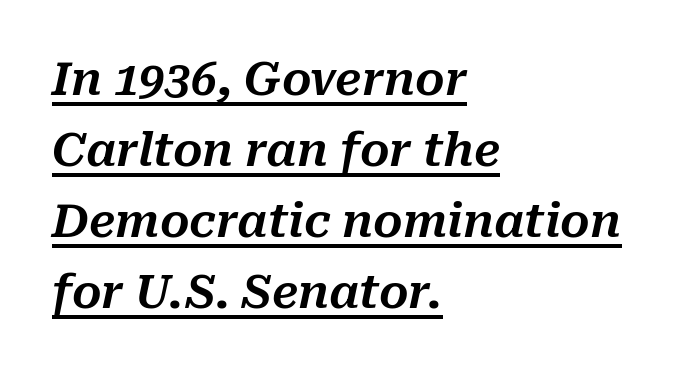
{"italic": "yes", "lean": "right", "slant_degrees": 10, "width": "normal", "stroke_contrast": "medium", "x_height": "medium", "monospaced": "no", "underline": "yes", "align": "left", "line_spacing": "normal", "line_spacing_ratio": 1.54, "letter_spacing": "normal", "letter_spacing_em": 0.0, "glyph_px": 46}
